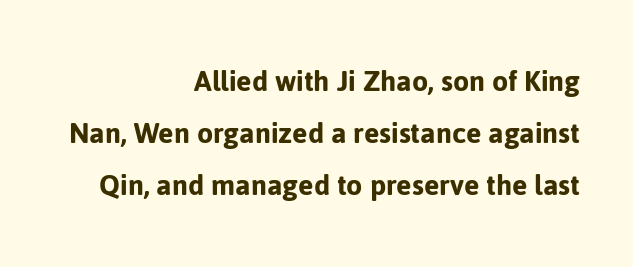
Q: Is the text italic (slanted)? A: No, it is upright.
Q: Is the typeface a serif or a sans-serif typeface? A: Sans-serif.
Q: Is the text underlined? A: No.
Q: How is the paragraph aligned? A: Right-aligned.
Q: Is the spacing between letters normal or unusually wide? A: Normal.
Q: Is the spacing between lines tight, normal or loose? A: Normal.
Q: Width (condensed, normal, or wide)? A: Normal.
Q: Stroke contrast? A: Low.
Q: x-height? A: Medium.
Q: Monospaced? A: No.
